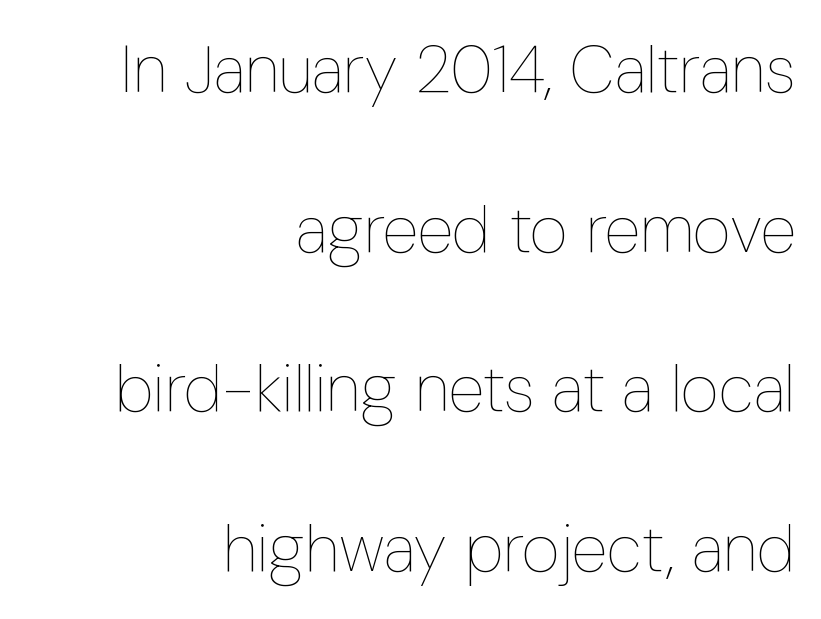
Q: Is the text bold? A: No.
Q: Is the text italic (slanted)? A: No, it is upright.
Q: Is the text underlined? A: No.
Q: How is the paragraph aligned? A: Right-aligned.
Q: Is the spacing between letters normal or unusually wide? A: Normal.
Q: Is the spacing between lines tight, normal or loose? A: Loose.
Q: Width (condensed, normal, or wide)? A: Condensed.
Q: Stroke contrast? A: Low.
Q: x-height? A: Medium.
Q: Monospaced? A: No.
